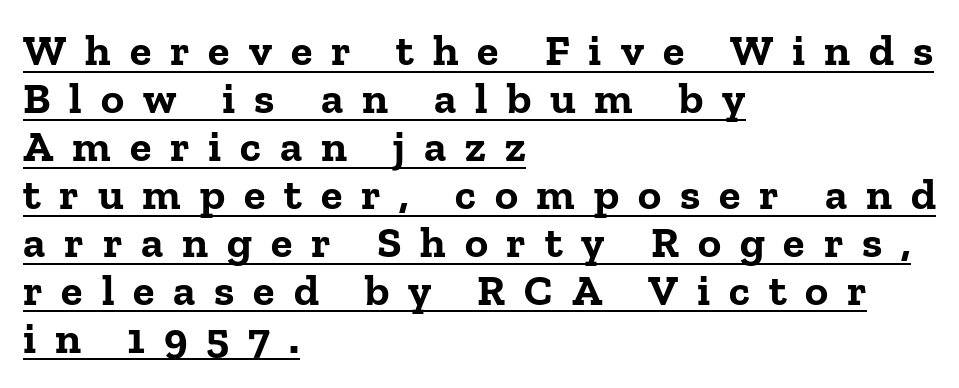
Q: Is the text bold? A: Yes.
Q: Is the text italic (slanted)? A: No, it is upright.
Q: Is the typeface a serif or a sans-serif typeface? A: Serif.
Q: Is the text underlined? A: Yes.
Q: How is the paragraph aligned? A: Left-aligned.
Q: Is the spacing between letters normal or unusually wide? A: Unusually wide.
Q: Is the spacing between lines tight, normal or loose? A: Tight.
Q: Width (condensed, normal, or wide)? A: Normal.
Q: Stroke contrast? A: Low.
Q: x-height? A: Medium.
Q: Monospaced? A: No.
